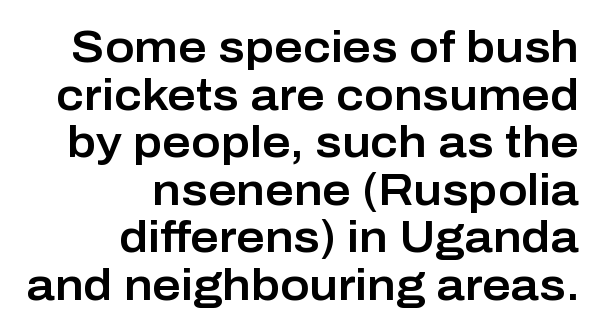
Decoration check: the copy has no underline. Is there any slant? The stems are plumb. The face used here is proportionally spaced, like ordinary book or web type. Each new line begins almost immediately beneath the previous one. Layout note: lines flush right.
